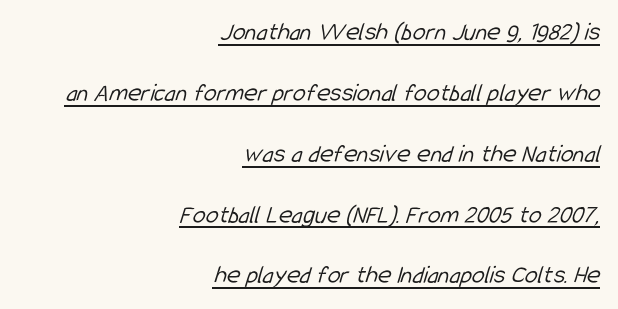
{"bold": "no", "underline": "yes", "align": "right", "line_spacing": "loose", "line_spacing_ratio": 2.34, "letter_spacing": "normal", "letter_spacing_em": 0.0, "glyph_px": 26}
